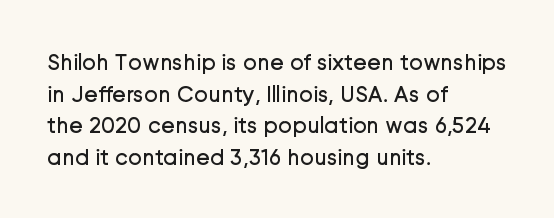
Q: Is the text bold? A: No.
Q: Is the text italic (slanted)? A: No, it is upright.
Q: Is the text underlined? A: No.
Q: How is the paragraph aligned? A: Left-aligned.
Q: Is the spacing between letters normal or unusually wide? A: Normal.
Q: Is the spacing between lines tight, normal or loose? A: Normal.
